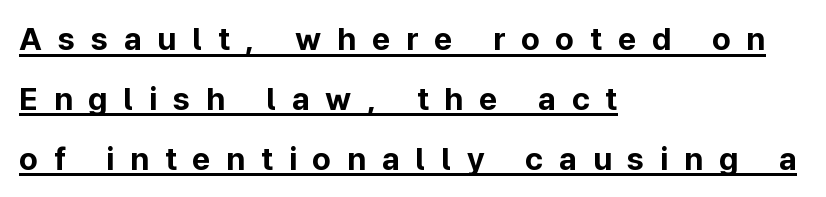
{"serif": "no", "italic": "no", "bold": "yes", "weight": "bold", "width": "normal", "stroke_contrast": "low", "x_height": "medium", "monospaced": "no", "underline": "yes", "align": "left", "line_spacing_ratio": 1.87, "letter_spacing": "wide", "letter_spacing_em": 0.49, "glyph_px": 32}
